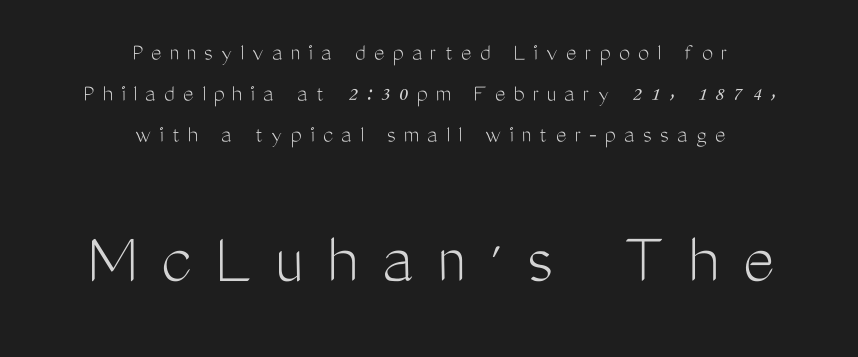
{"serif": "no", "italic": "no", "bold": "no", "weight": "light", "width": "condensed", "stroke_contrast": "medium", "x_height": "medium", "monospaced": "no", "underline": "no", "align": "center", "line_spacing": "normal", "line_spacing_ratio": 1.65, "letter_spacing": "wide", "letter_spacing_em": 0.33, "larger_block": "second", "size_ratio": 3.0, "glyph_px": 75}
